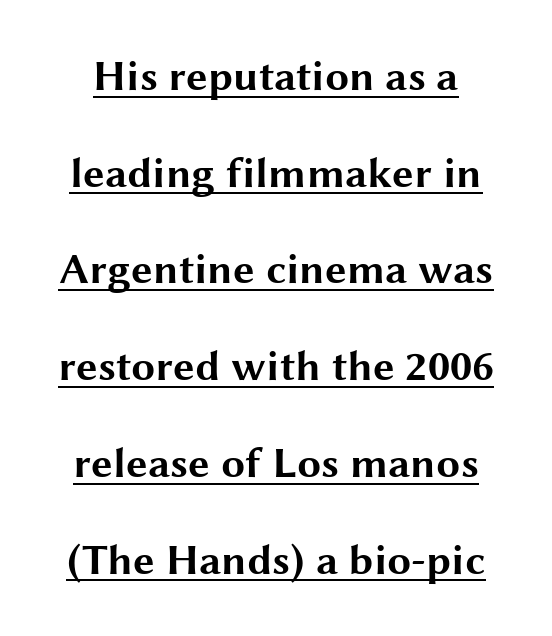
Q: Is the text bold? A: Yes.
Q: Is the text italic (slanted)? A: No, it is upright.
Q: Is the typeface a serif or a sans-serif typeface? A: Sans-serif.
Q: Is the text underlined? A: Yes.
Q: Is the spacing between letters normal or unusually wide? A: Normal.
Q: Is the spacing between lines tight, normal or loose? A: Loose.
Q: Width (condensed, normal, or wide)? A: Wide.
Q: Stroke contrast? A: Medium.
Q: x-height? A: Medium.
Q: Monospaced? A: No.
